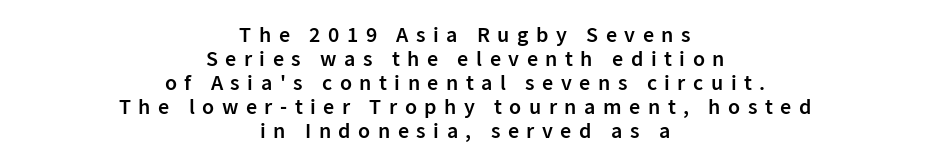
The image shows 22 px text type, upright; set centered, tight line spacing (1.09x), unusually wide letter spacing (+0.34 em), not underlined.
